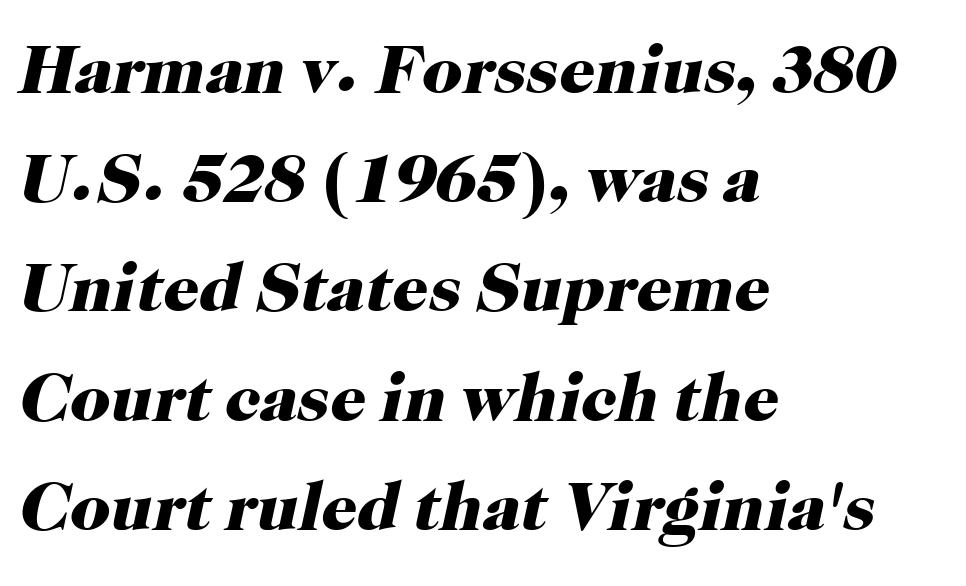
The image shows 70 px heavy serif type, italic (leaning right); set left-aligned, normal line spacing (1.56x), normal letter spacing, not underlined; high stroke contrast and a medium x-height.
